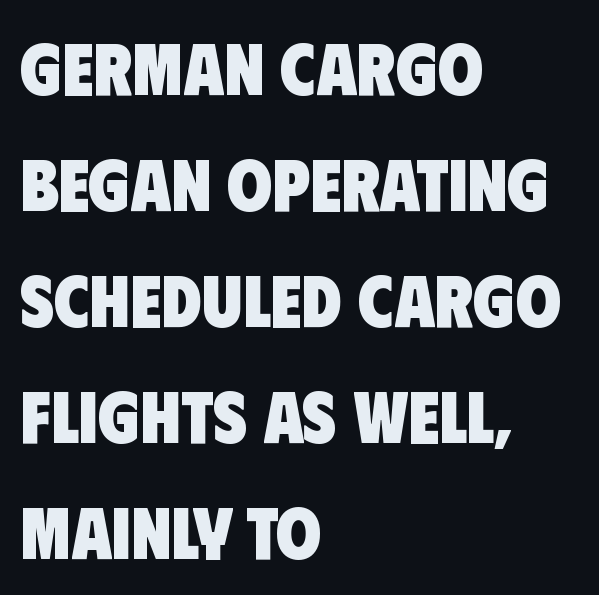
Varying glyph widths throughout — classic text-font behaviour. Serifs: no, the terminals of the letterforms are clean. The line texture is even and compact thanks to regular tracking. Each glyph is drawn with heavy, bold strokes. Leading: standard.
